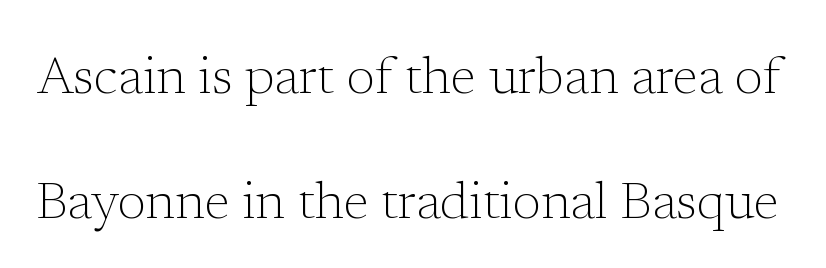
{"serif": "yes", "italic": "no", "bold": "no", "weight": "light", "width": "normal", "stroke_contrast": "low", "x_height": "medium", "monospaced": "no", "underline": "no", "line_spacing": "loose", "line_spacing_ratio": 2.4, "letter_spacing": "normal", "letter_spacing_em": 0.0, "glyph_px": 52}
